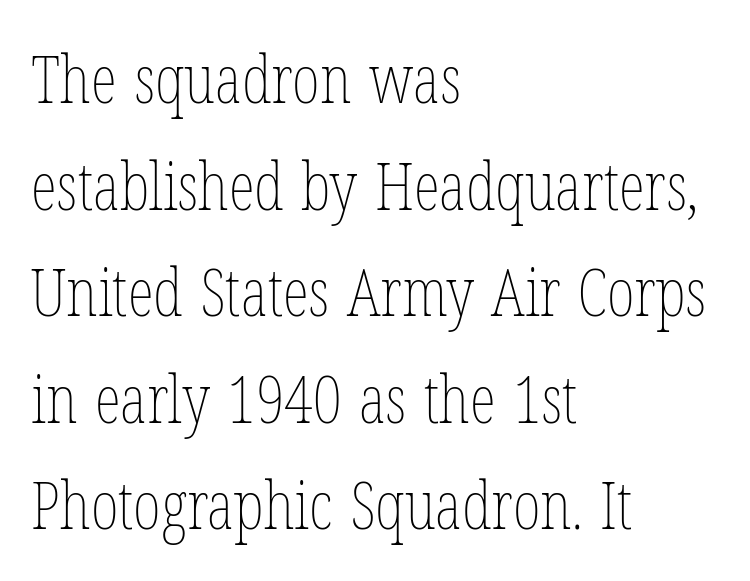
{"italic": "no", "bold": "no", "weight": "thin", "width": "condensed", "stroke_contrast": "low", "x_height": "medium", "monospaced": "no", "underline": "no", "align": "left", "line_spacing": "normal", "line_spacing_ratio": 1.59, "letter_spacing": "normal", "letter_spacing_em": 0.0, "glyph_px": 67}
